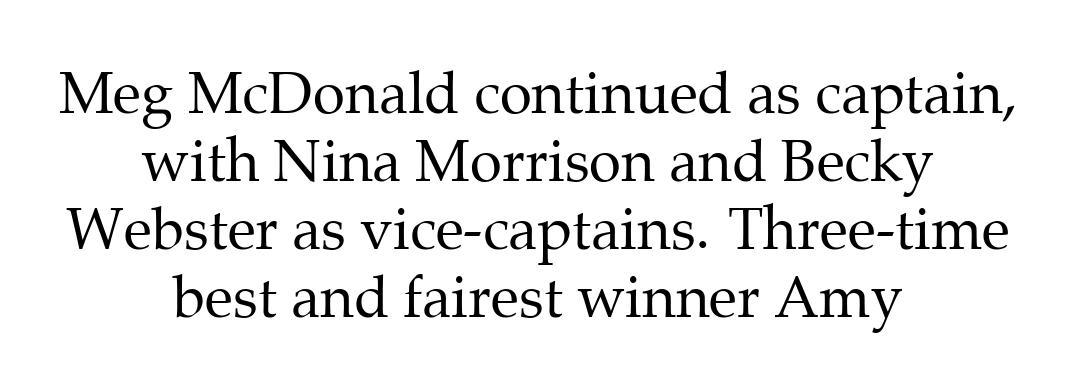
Is this a fixed-width face? No — the glyphs have proportional, varying widths. The letters look calm and open, with moderate or lighter stems. How are the letters spaced? Ordinarily, with no added tracking. Does the copy run flush right? No — it is centered line by line. Old-style or modern, the face here clearly has serifs.
